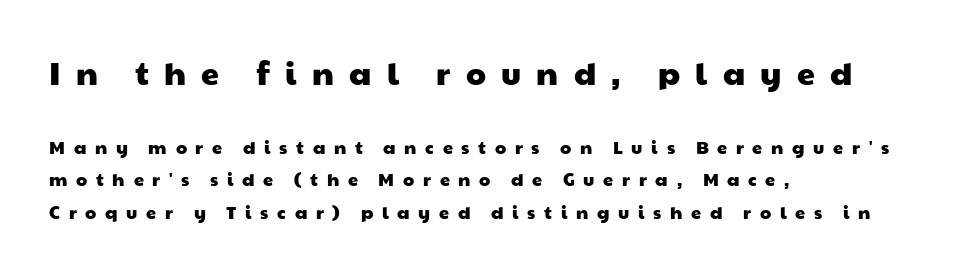
Q: Is the typeface a serif or a sans-serif typeface? A: Sans-serif.
Q: Is the text underlined? A: No.
Q: How is the paragraph aligned? A: Left-aligned.
Q: Is the spacing between letters normal or unusually wide? A: Unusually wide.
Q: Which block of text is set in a larger size, the first (top) or the second (bottom)? A: The first (top) one.
Q: Width (condensed, normal, or wide)? A: Wide.
Q: Stroke contrast? A: Low.
Q: x-height? A: Medium.
Q: Monospaced? A: No.
